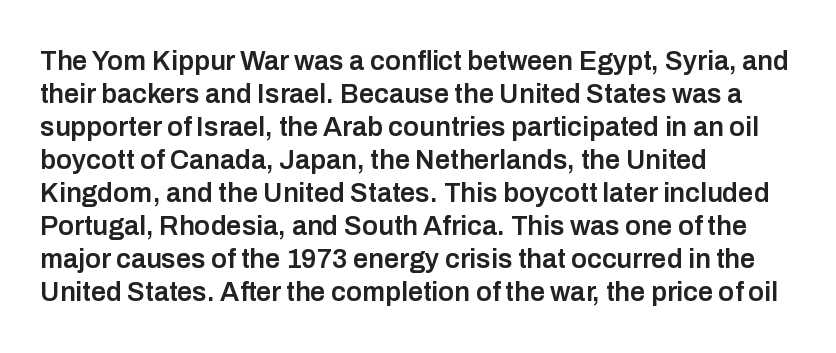
{"italic": "no", "bold": "semi", "underline": "no", "align": "left", "line_spacing_ratio": 1.22, "letter_spacing": "normal", "letter_spacing_em": 0.0, "glyph_px": 27}
